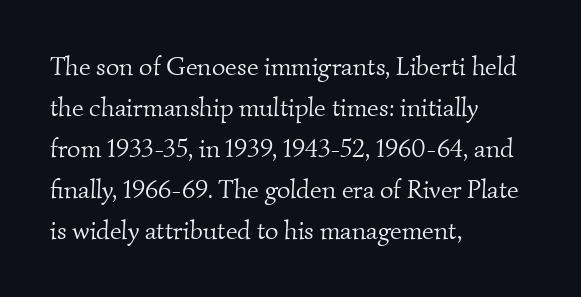
Q: Is the text bold? A: No.
Q: Is the text underlined? A: No.
Q: How is the paragraph aligned? A: Left-aligned.
Q: Is the spacing between letters normal or unusually wide? A: Normal.
Q: Is the spacing between lines tight, normal or loose? A: Normal.
